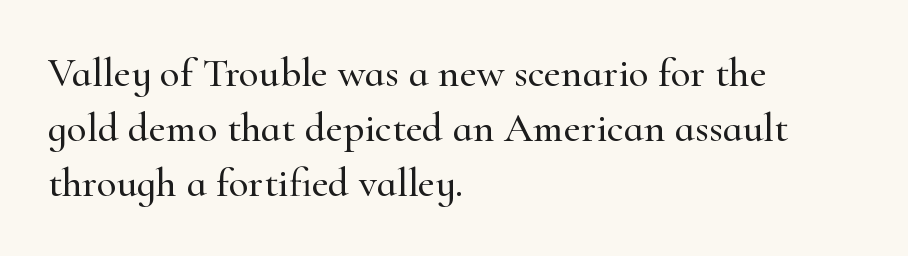
These lines are set flush left with a ragged right edge. Looks like regular typesetting: each glyph gets only the width it needs. Here the glyphs are tracked normally, forming tight word shapes. Leading matches the norm, producing a regular column.
